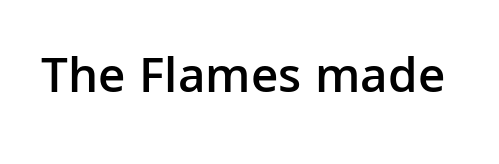
The letterforms sit shoulder to shoulder at normal distance. Note the varied advance widths — an 'i' is clearly narrower than an 'm'. Observe the absence of serifs on each vertical stroke in this sample. A semibold gives these letters moderate extra thickness, short of bold.
